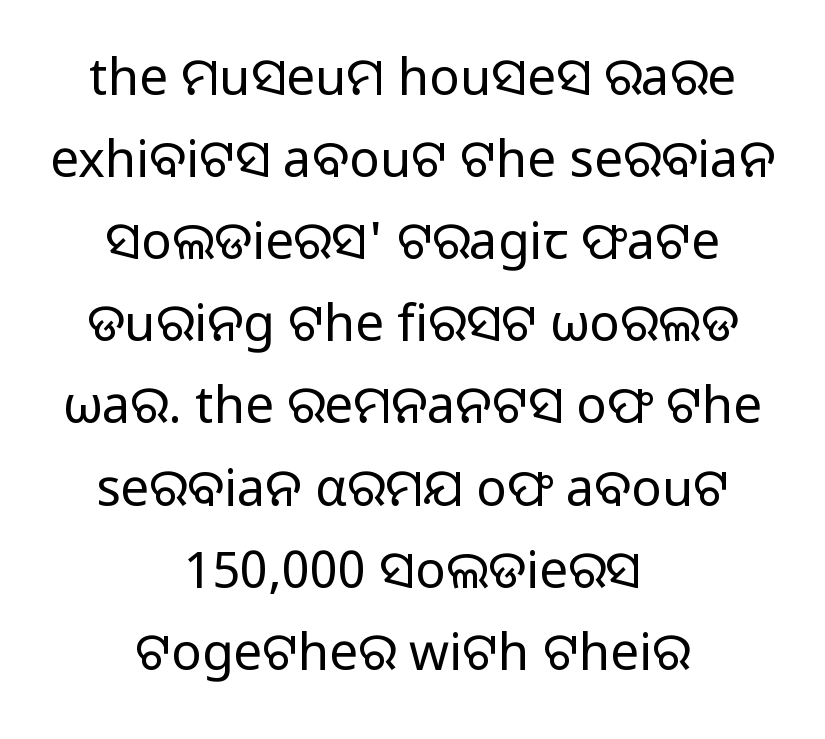
{"serif": "no", "italic": "no", "bold": "no", "weight": "regular", "width": "normal", "stroke_contrast": "low", "x_height": "medium", "monospaced": "no", "underline": "no", "align": "center", "line_spacing": "normal", "line_spacing_ratio": 1.61, "letter_spacing": "normal", "letter_spacing_em": 0.0, "glyph_px": 51}
